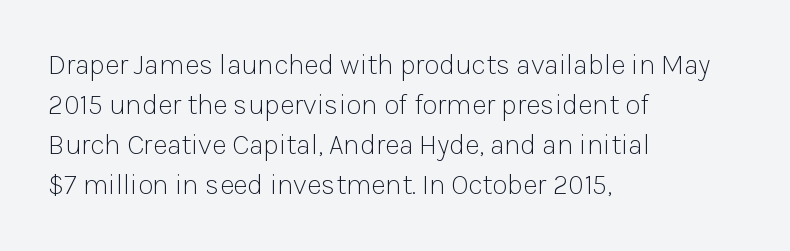
The image shows 28 px light sans-serif type, upright; set left-aligned, normal line spacing (1.43x), normal letter spacing, not underlined; low stroke contrast and a medium x-height.
